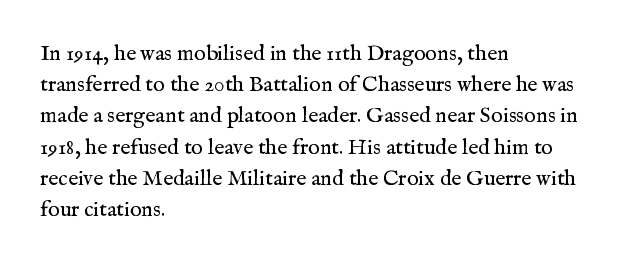
The image shows 22 px text type, upright; set left-aligned, normal line spacing (1.42x), normal letter spacing, not underlined.
